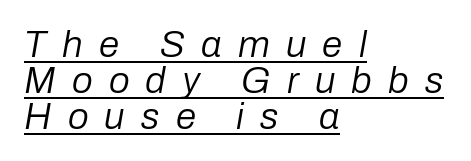
{"italic": "yes", "lean": "right", "slant_degrees": 10, "bold": "no", "weight": "regular", "width": "normal", "stroke_contrast": "low", "x_height": "medium", "monospaced": "no", "underline": "yes", "align": "left", "line_spacing": "tight", "line_spacing_ratio": 0.97, "letter_spacing": "wide", "letter_spacing_em": 0.44, "glyph_px": 37}
